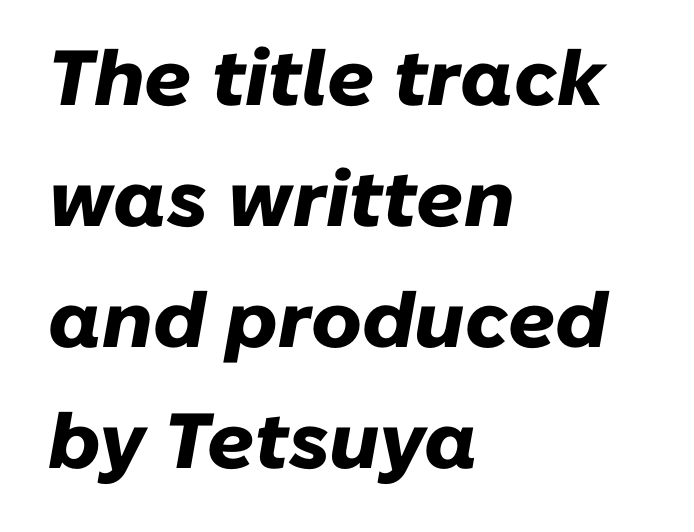
The passage shown leans; its letterforms are oblique. Is this a fixed-width face? No — the glyphs have proportional, varying widths. Caption: multi-line text, flush left, ragged right. Regarding leading, the lines here are spaced in the standard way. The horizontal fit of the characters is conventional and even. Each glyph is drawn with heavy, bold strokes.
